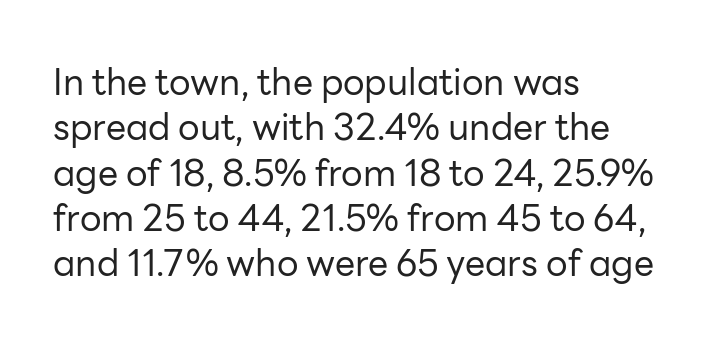
{"serif": "no", "italic": "no", "bold": "no", "weight": "regular", "width": "normal", "stroke_contrast": "low", "x_height": "medium", "monospaced": "no", "underline": "no", "align": "left", "line_spacing": "normal", "line_spacing_ratio": 1.26, "letter_spacing": "normal", "letter_spacing_em": 0.0, "glyph_px": 36}
